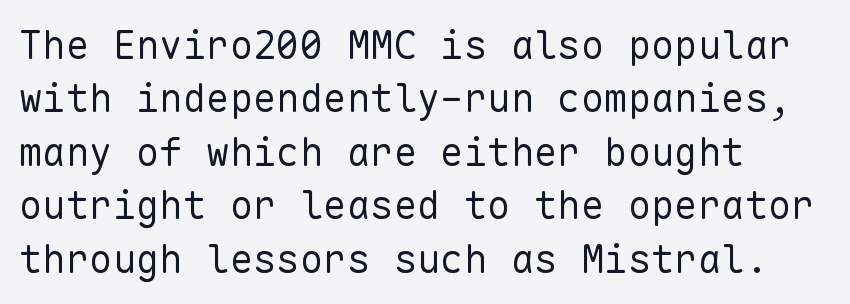
{"serif": "no", "italic": "no", "bold": "no", "weight": "regular", "width": "normal", "stroke_contrast": "low", "x_height": "medium", "monospaced": "yes", "underline": "no", "align": "left", "line_spacing": "normal", "line_spacing_ratio": 1.37, "letter_spacing": "normal", "letter_spacing_em": 0.0, "glyph_px": 39}
